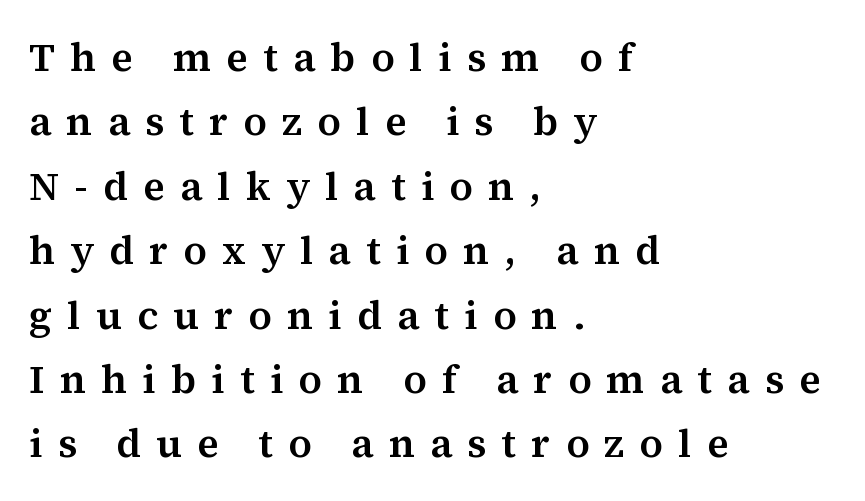
{"serif": "yes", "italic": "no", "width": "normal", "stroke_contrast": "medium", "x_height": "medium", "monospaced": "no", "underline": "no", "align": "left", "line_spacing": "normal", "line_spacing_ratio": 1.61, "letter_spacing": "wide", "letter_spacing_em": 0.38, "glyph_px": 40}
